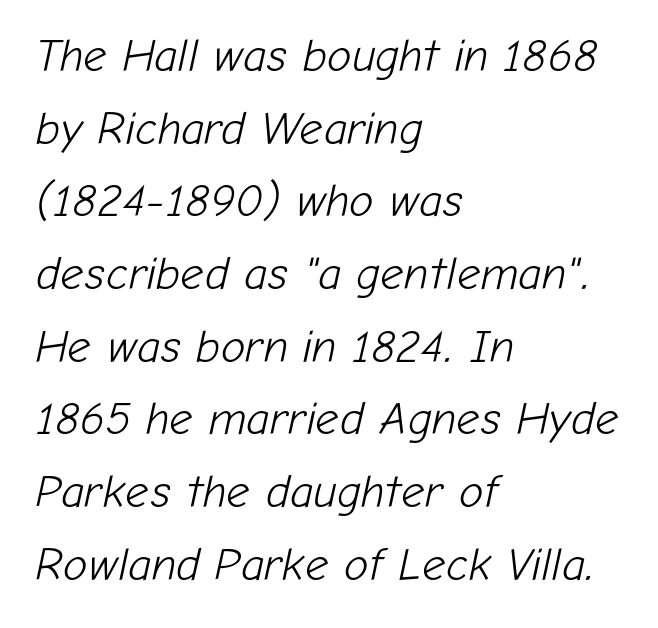
The image shows 46 px light type, italic (leaning right); set left-aligned, normal line spacing (1.58x), normal letter spacing, not underlined; low stroke contrast and a medium x-height.
